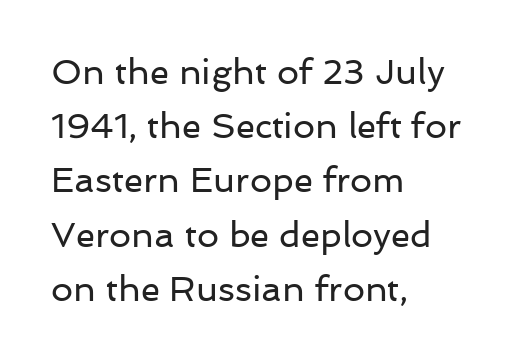
Q: Is the text bold? A: No.
Q: Is the text italic (slanted)? A: No, it is upright.
Q: Is the typeface a serif or a sans-serif typeface? A: Sans-serif.
Q: Is the text underlined? A: No.
Q: How is the paragraph aligned? A: Left-aligned.
Q: Is the spacing between letters normal or unusually wide? A: Normal.
Q: Is the spacing between lines tight, normal or loose? A: Normal.
Q: Width (condensed, normal, or wide)? A: Normal.
Q: Stroke contrast? A: Low.
Q: x-height? A: Medium.
Q: Monospaced? A: No.
